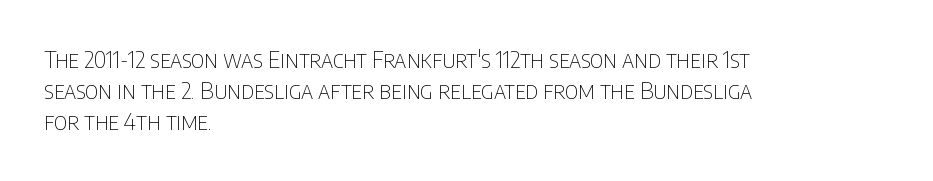
The image shows 23 px text type, upright; set left-aligned, normal line spacing (1.35x), normal letter spacing, not underlined.
